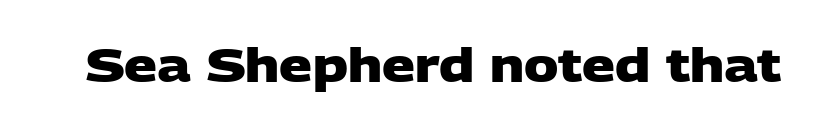
Q: Is the text bold? A: Yes.
Q: Is the typeface a serif or a sans-serif typeface? A: Sans-serif.
Q: Is the text underlined? A: No.
Q: Is the spacing between letters normal or unusually wide? A: Normal.
Q: Width (condensed, normal, or wide)? A: Wide.
Q: Stroke contrast? A: Low.
Q: x-height? A: Large.
Q: Monospaced? A: No.
